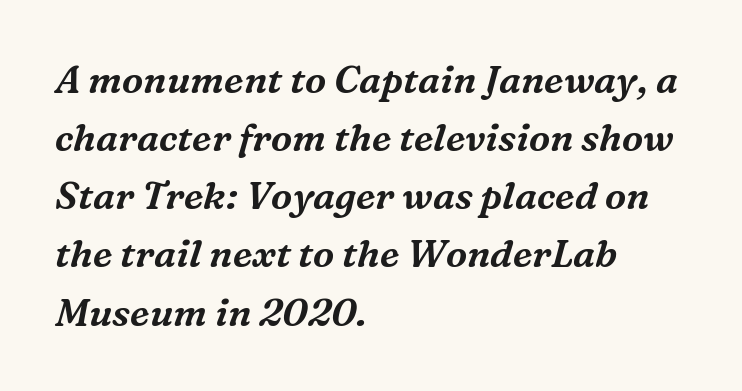
The image shows 38 px serif type, italic (leaning right); set left-aligned, normal line spacing (1.53x), normal letter spacing, not underlined; medium stroke contrast and a medium x-height.
